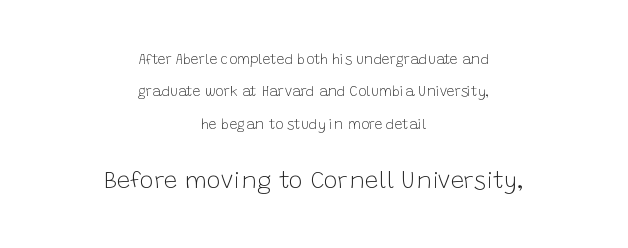
The image shows 24 px text type, upright; set centered, loose line spacing (2.32x), normal letter spacing, not underlined; the second (bottom) block is 1.71x larger.
